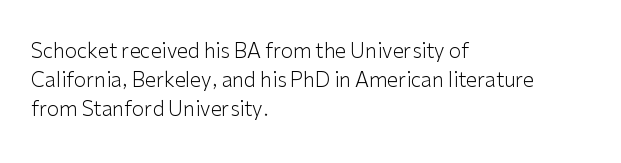
{"italic": "no", "bold": "no", "underline": "no", "align": "left", "line_spacing": "normal", "line_spacing_ratio": 1.44, "letter_spacing": "normal", "letter_spacing_em": 0.0, "glyph_px": 20}
